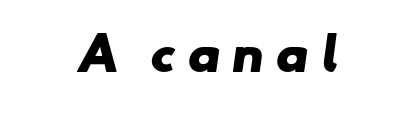
The image shows 45 px heavy, wide sans-serif type; set unusually wide letter spacing (+0.24 em), not underlined; low stroke contrast and a small x-height.
